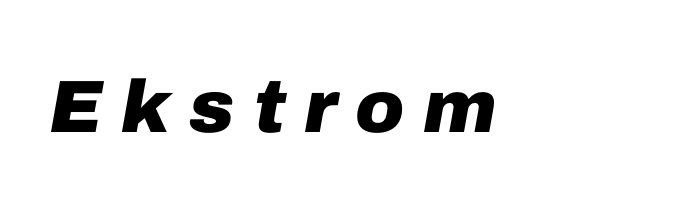
Q: Is the text bold? A: Yes.
Q: Is the text italic (slanted)? A: Yes, it leans right by about 10 degrees.
Q: Is the text underlined? A: No.
Q: Is the spacing between letters normal or unusually wide? A: Unusually wide.
Q: Width (condensed, normal, or wide)? A: Normal.
Q: Stroke contrast? A: Low.
Q: x-height? A: Medium.
Q: Monospaced? A: No.
